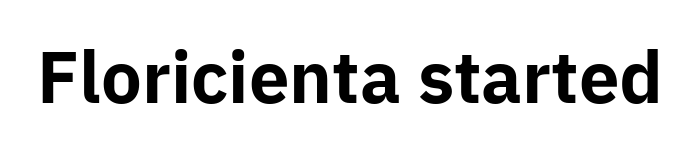
The image shows 69 px bold sans-serif type, upright; set normal letter spacing, not underlined; low stroke contrast and a medium x-height.
